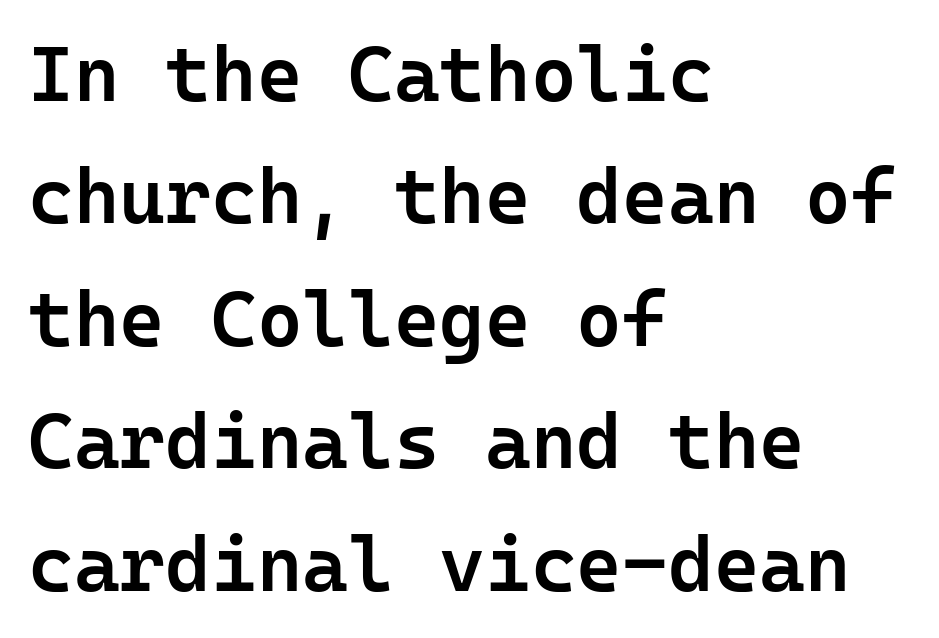
Q: Is the text bold? A: Semi-bold.
Q: Is the text italic (slanted)? A: No, it is upright.
Q: Is the typeface a serif or a sans-serif typeface? A: Sans-serif.
Q: Is the text underlined? A: No.
Q: How is the paragraph aligned? A: Left-aligned.
Q: Is the spacing between letters normal or unusually wide? A: Normal.
Q: Is the spacing between lines tight, normal or loose? A: Normal.
Q: Width (condensed, normal, or wide)? A: Normal.
Q: Stroke contrast? A: Low.
Q: x-height? A: Medium.
Q: Monospaced? A: Yes.
